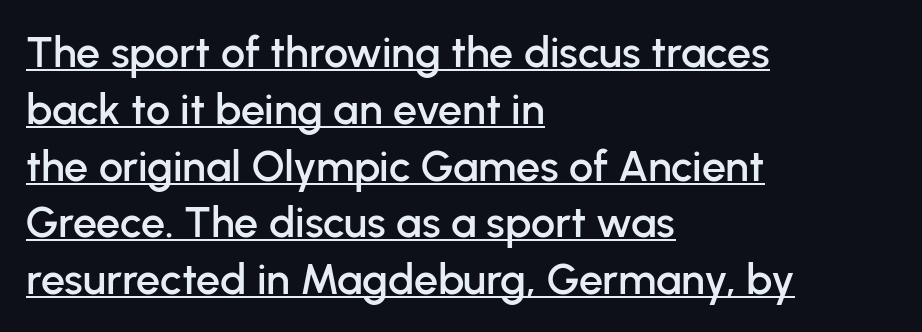
The image shows 43 px sans-serif type, upright; set left-aligned, normal line spacing (1.32x), normal letter spacing, underlined; low stroke contrast and a medium x-height.
